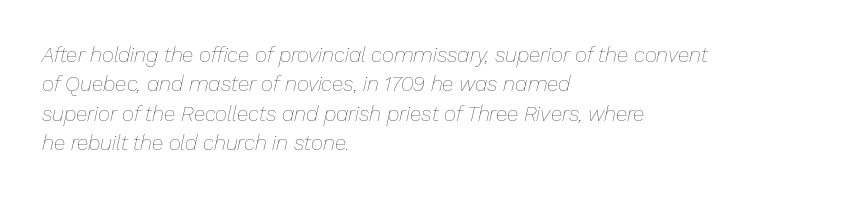
{"italic": "yes", "lean": "right", "slant_degrees": 13, "bold": "no", "underline": "no", "align": "left", "line_spacing": "normal", "line_spacing_ratio": 1.4, "letter_spacing": "normal", "letter_spacing_em": 0.0, "glyph_px": 21}
